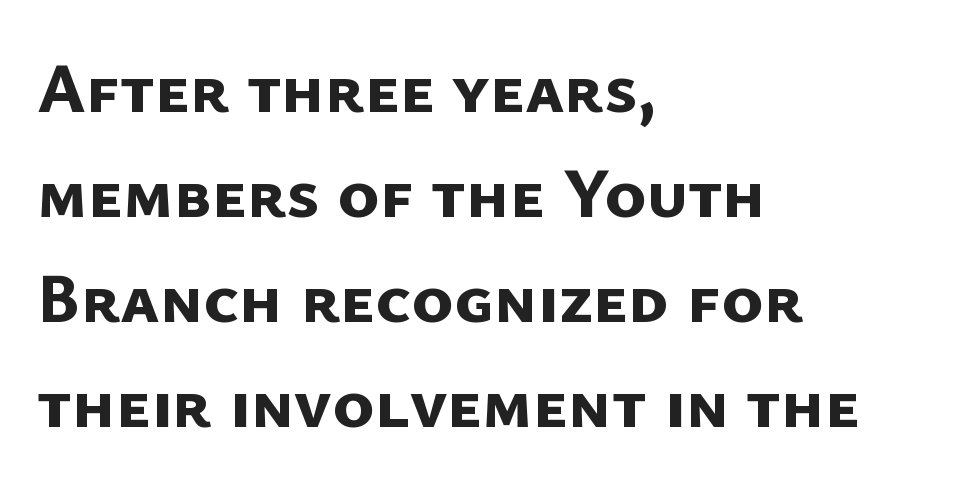
Q: Is the text bold? A: Yes.
Q: Is the typeface a serif or a sans-serif typeface? A: Sans-serif.
Q: Is the text underlined? A: No.
Q: How is the paragraph aligned? A: Left-aligned.
Q: Is the spacing between letters normal or unusually wide? A: Normal.
Q: Is the spacing between lines tight, normal or loose? A: Normal.
Q: Width (condensed, normal, or wide)? A: Normal.
Q: Stroke contrast? A: Low.
Q: x-height? A: Medium.
Q: Monospaced? A: No.
